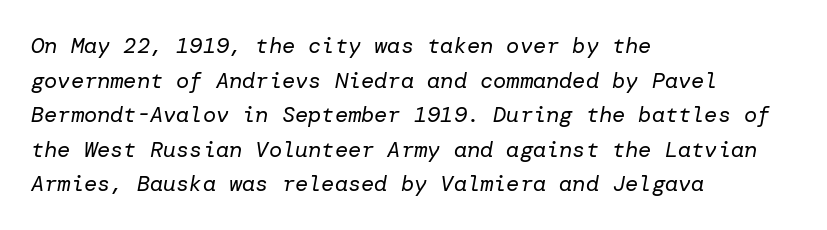
Q: Is the text bold? A: No.
Q: Is the text italic (slanted)? A: Yes, it leans right by about 10 degrees.
Q: Is the text underlined? A: No.
Q: How is the paragraph aligned? A: Left-aligned.
Q: Is the spacing between letters normal or unusually wide? A: Normal.
Q: Is the spacing between lines tight, normal or loose? A: Normal.
